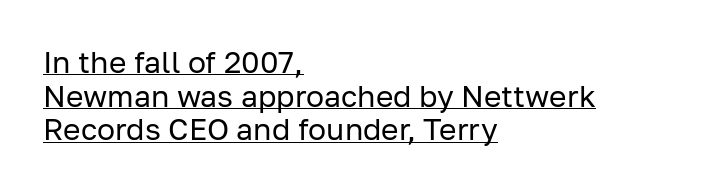
Q: Is the text bold? A: No.
Q: Is the text italic (slanted)? A: No, it is upright.
Q: Is the typeface a serif or a sans-serif typeface? A: Sans-serif.
Q: Is the text underlined? A: Yes.
Q: How is the paragraph aligned? A: Left-aligned.
Q: Is the spacing between letters normal or unusually wide? A: Normal.
Q: Is the spacing between lines tight, normal or loose? A: Tight.
Q: Width (condensed, normal, or wide)? A: Normal.
Q: Stroke contrast? A: Low.
Q: x-height? A: Medium.
Q: Monospaced? A: No.
